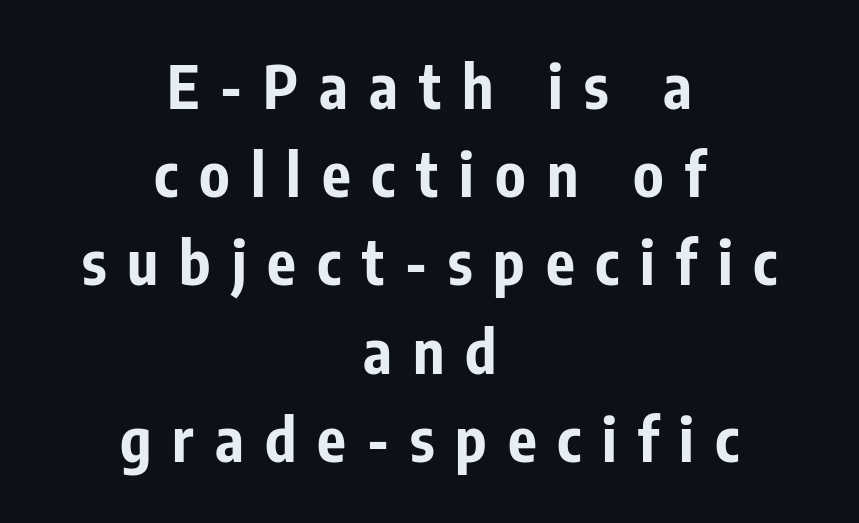
{"serif": "no", "italic": "no", "bold": "yes", "weight": "bold", "width": "condensed", "stroke_contrast": "low", "x_height": "medium", "monospaced": "no", "underline": "no", "align": "center", "line_spacing": "normal", "line_spacing_ratio": 1.47, "letter_spacing": "wide", "letter_spacing_em": 0.35, "glyph_px": 60}
